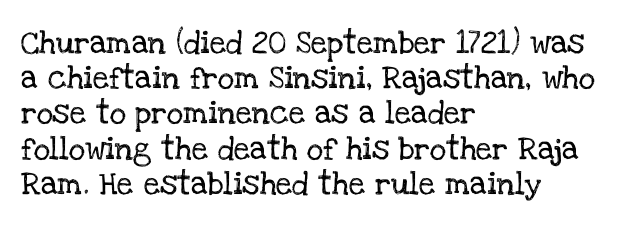
{"italic": "no", "underline": "no", "align": "left", "line_spacing": "normal", "line_spacing_ratio": 1.53, "letter_spacing": "normal", "letter_spacing_em": 0.0, "glyph_px": 23}
